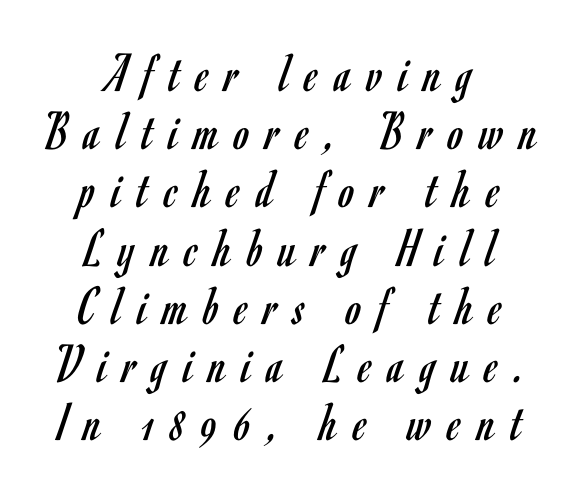
The image shows 56 px regular-weight, condensed sans-serif type; set centered, tight line spacing (1.04x), unusually wide letter spacing (+0.29 em), not underlined; low stroke contrast and a small x-height.
